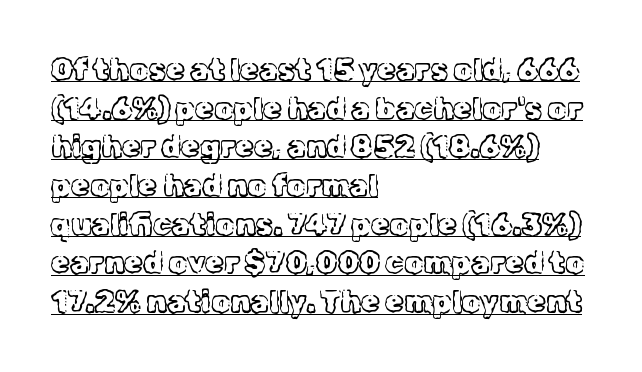
One-word summary of the alignment: left. Do the characters align in a grid? No, the font is proportional. Looks like someone drew a line under every word here. Nope, not italic — everything's standing straight.
